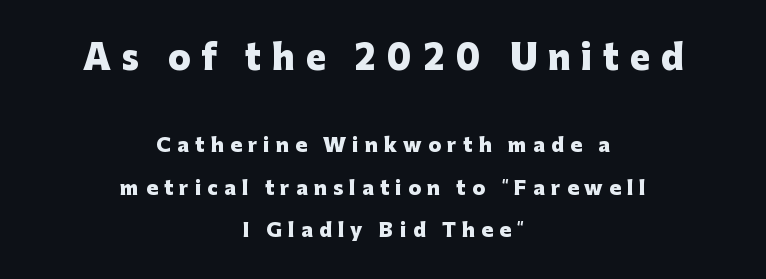
The image shows 33 px heavy sans-serif type, upright; set centered, loose line spacing (2.24x), unusually wide letter spacing (+0.33 em), not underlined; the first (top) block is 1.74x larger; low stroke contrast and a medium x-height.
